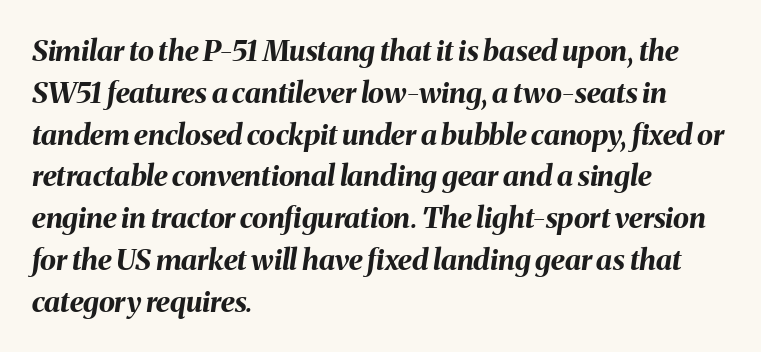
Q: Is the text bold? A: Yes.
Q: Is the text italic (slanted)? A: Yes, it leans right by about 8 degrees.
Q: Is the text underlined? A: No.
Q: How is the paragraph aligned? A: Left-aligned.
Q: Is the spacing between letters normal or unusually wide? A: Normal.
Q: Is the spacing between lines tight, normal or loose? A: Normal.
Q: Width (condensed, normal, or wide)? A: Normal.
Q: Stroke contrast? A: Medium.
Q: x-height? A: Medium.
Q: Monospaced? A: No.
